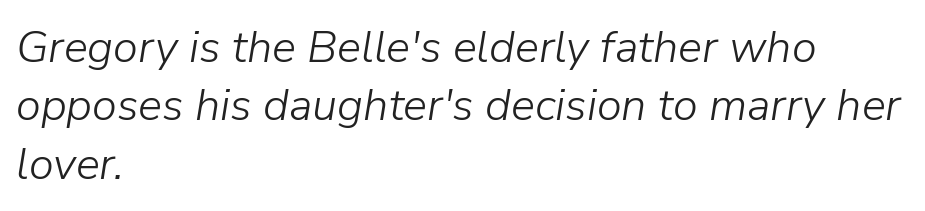
Notice how descenders clear the ascenders below comfortably — that's standard leading. Reading down the block, your eye returns to a fixed left position each line. The passage shown is not underscored anywhere. Nothing unusual about the tracking: characters are spaced as the font intends.
